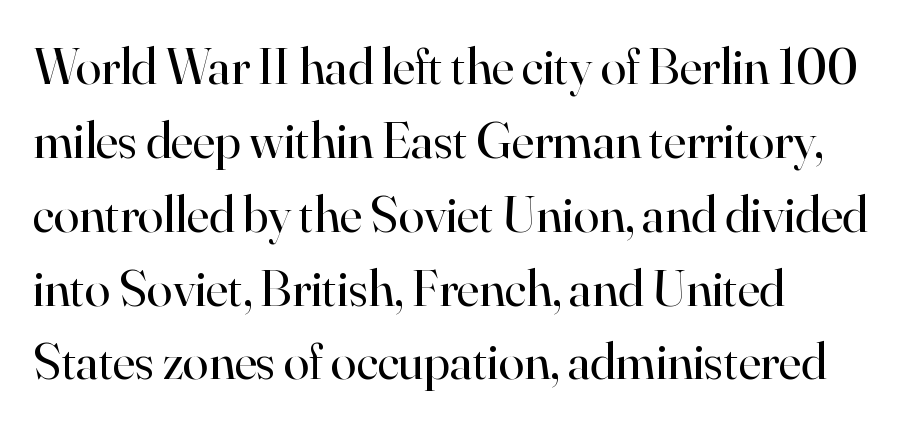
{"serif": "yes", "italic": "no", "bold": "no", "weight": "regular", "width": "normal", "stroke_contrast": "high", "x_height": "small", "monospaced": "no", "underline": "no", "align": "left", "line_spacing": "normal", "line_spacing_ratio": 1.42, "letter_spacing": "normal", "letter_spacing_em": 0.0, "glyph_px": 52}
